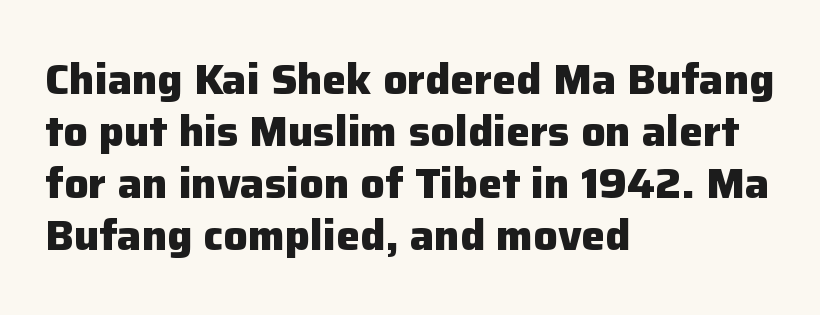
The type family on display is of the sans-serif kind. These lines carry a lot of weight — the face is fully bold. Leftover space on each line is placed entirely after the last word. The horizontal fit of the characters is conventional and even.
